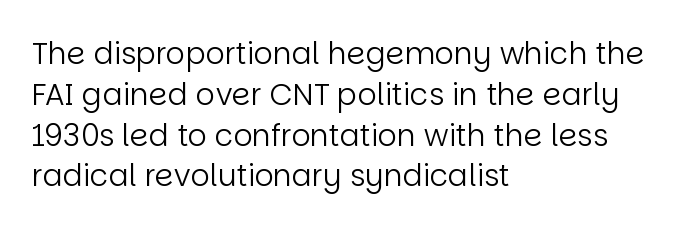
Q: Is the text bold? A: No.
Q: Is the text italic (slanted)? A: No, it is upright.
Q: Is the typeface a serif or a sans-serif typeface? A: Sans-serif.
Q: Is the text underlined? A: No.
Q: How is the paragraph aligned? A: Left-aligned.
Q: Is the spacing between letters normal or unusually wide? A: Normal.
Q: Is the spacing between lines tight, normal or loose? A: Normal.
Q: Width (condensed, normal, or wide)? A: Normal.
Q: Stroke contrast? A: Low.
Q: x-height? A: Large.
Q: Monospaced? A: No.
